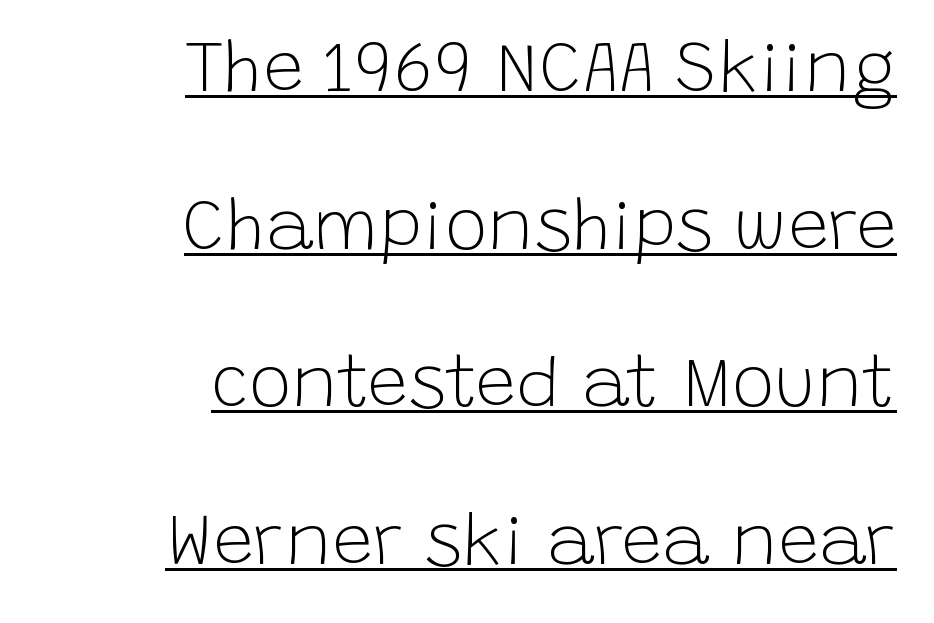
A sans-serif font was chosen for this passage. One glance says open: line gaps are wider than usual. A typesetter would call this proportional, since set widths differ per character. A roman cut, with each character standing at attention.
